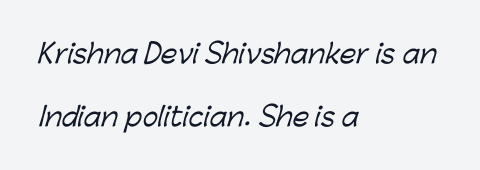
Q: Is the text underlined? A: No.
Q: How is the paragraph aligned? A: Left-aligned.
Q: Is the spacing between letters normal or unusually wide? A: Normal.
Q: Is the spacing between lines tight, normal or loose? A: Loose.
